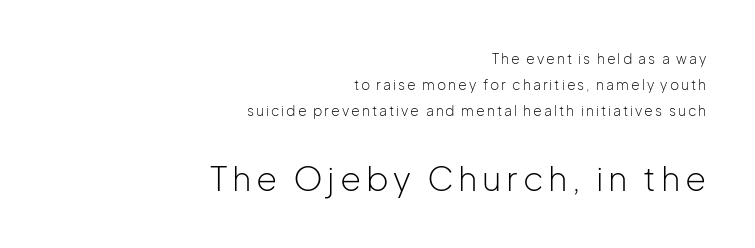
The image shows 34 px light sans-serif type, upright; set right-aligned, line spacing 1.87x, not underlined; the second (bottom) block is 2.43x larger; low stroke contrast and a medium x-height.
